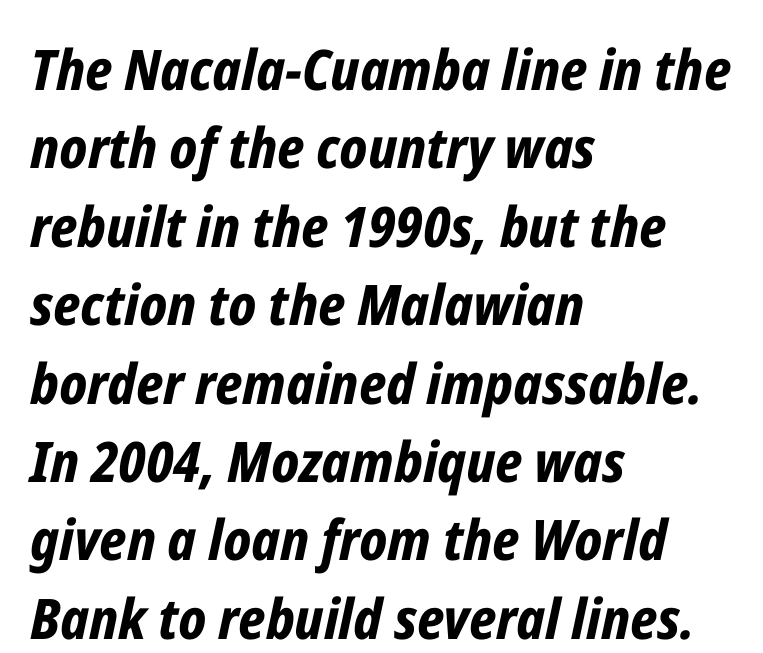
The image shows 56 px bold, condensed type, italic (leaning right); set left-aligned, normal line spacing (1.4x), normal letter spacing, not underlined; low stroke contrast and a medium x-height.
